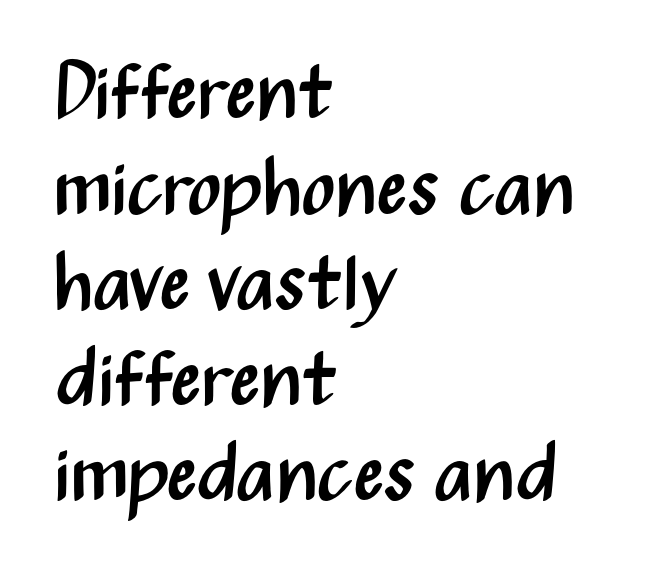
Q: Is the text bold? A: No.
Q: Is the text italic (slanted)? A: No, it is upright.
Q: Is the typeface a serif or a sans-serif typeface? A: Sans-serif.
Q: Is the text underlined? A: No.
Q: How is the paragraph aligned? A: Left-aligned.
Q: Is the spacing between letters normal or unusually wide? A: Normal.
Q: Width (condensed, normal, or wide)? A: Condensed.
Q: Stroke contrast? A: Medium.
Q: x-height? A: Medium.
Q: Monospaced? A: No.
